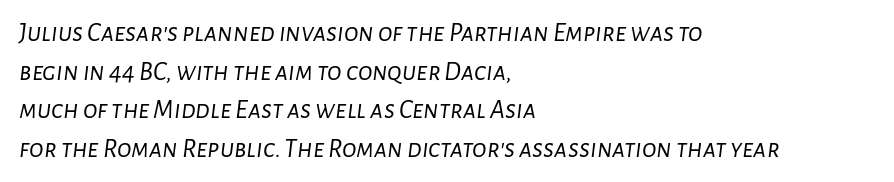
The rendering anchors every line to the left-hand side. The line-height multiplier appears to be the usual default. Glance below the letters and you will spot only blank space. There is no visible air inserted between adjacent glyphs. Nothing heavy about these letters — not bold at all. Would a proofreader flag this as italicized? Yes.
